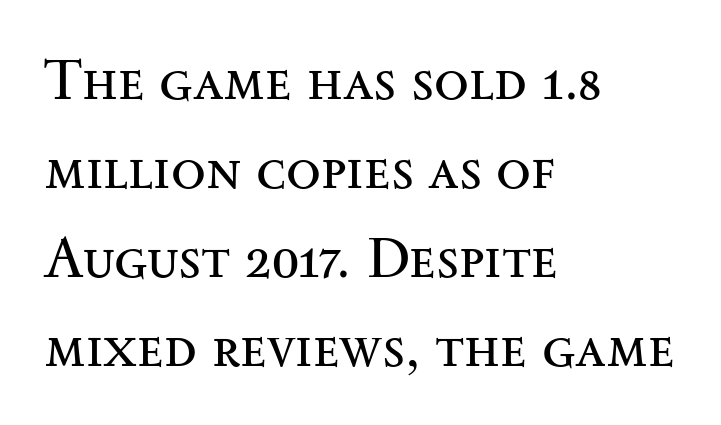
Italic: no, the glyphs are upright roman. The text block is weighted toward the left margin, trailing off unevenly rightward. Think standard paragraph weight, or any step lighter than that. How are the letters spaced? Ordinarily, with no added tracking. Horizontal bands of white between lines are of average thickness. The specimen omits any rule beneath the text block's lines.
